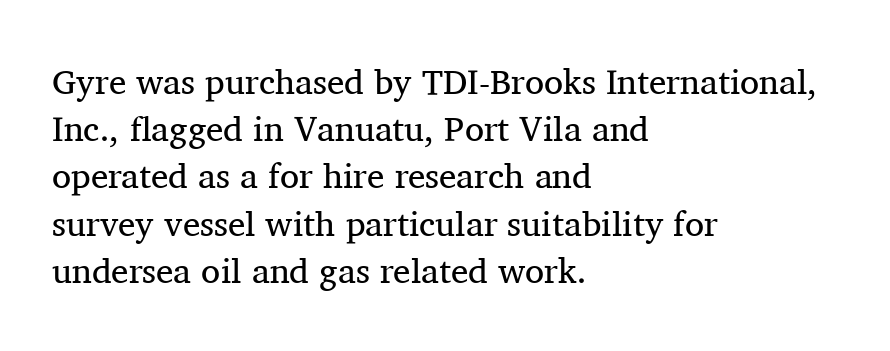
The cut favours lightness, reaching ordinary text weight at its darkest. The string is rendered with underlining switched off. Regarding leading, the lines here are spaced in the standard way. The specimen reads as upright at a glance. A typesetter would call this proportional, since set widths differ per character. The typesetter chose a ragged-right arrangement here.
